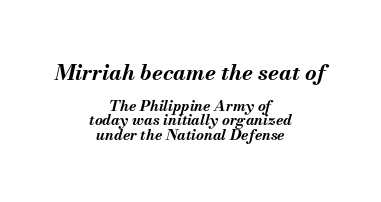
Q: Is the text bold? A: Yes.
Q: Is the text italic (slanted)? A: Yes, it leans right by about 13 degrees.
Q: Is the text underlined? A: No.
Q: How is the paragraph aligned? A: Centered.
Q: Is the spacing between letters normal or unusually wide? A: Normal.
Q: Is the spacing between lines tight, normal or loose? A: Tight.
Q: Which block of text is set in a larger size, the first (top) or the second (bottom)? A: The first (top) one.
